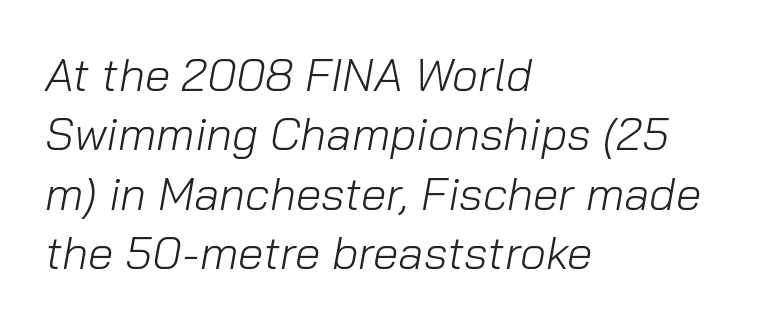
Q: Is the text bold? A: No.
Q: Is the text italic (slanted)? A: Yes, it leans right by about 10 degrees.
Q: Is the text underlined? A: No.
Q: How is the paragraph aligned? A: Left-aligned.
Q: Is the spacing between letters normal or unusually wide? A: Normal.
Q: Is the spacing between lines tight, normal or loose? A: Normal.
Q: Width (condensed, normal, or wide)? A: Normal.
Q: Stroke contrast? A: Low.
Q: x-height? A: Medium.
Q: Monospaced? A: No.
